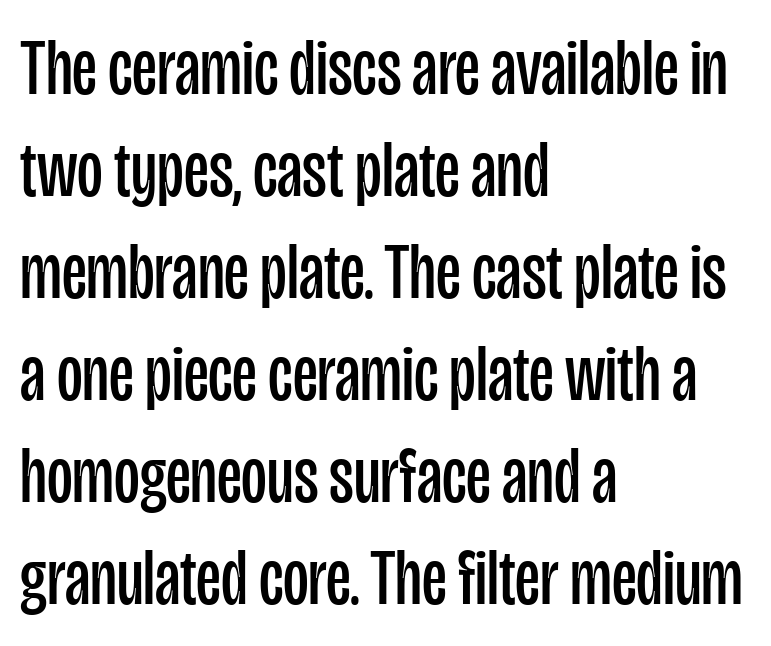
The image shows 79 px regular-weight, condensed sans-serif type, upright; set left-aligned, normal line spacing (1.29x), normal letter spacing, not underlined; low stroke contrast and a large x-height.
